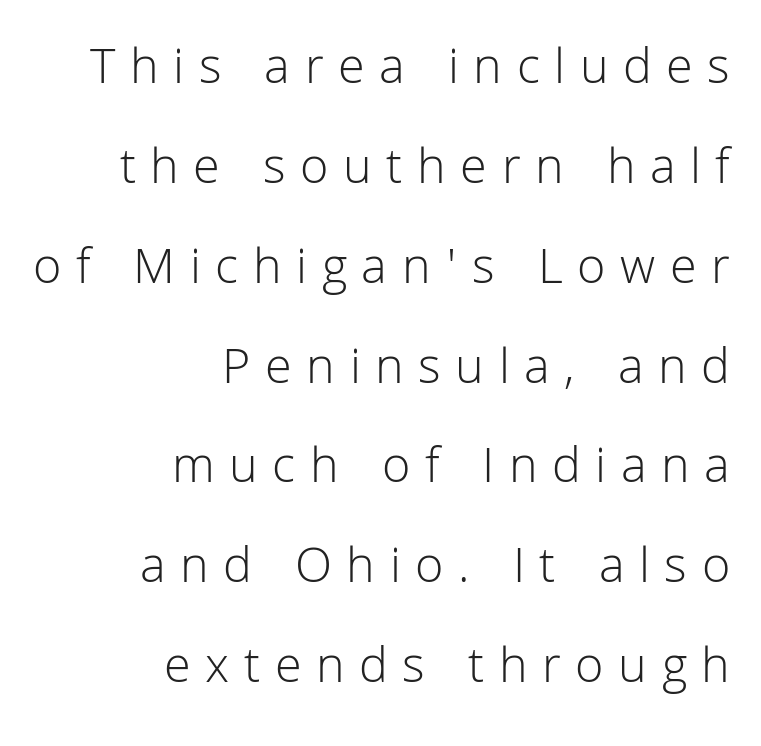
Where is the straight margin? On the right. Ink coverage per letter is moderate at most. These lines are composed in type without serifs. The horizontal fit of the characters is loose and conspicuously gappy. Any mark beneath the type? The region is blank. Posture: upright roman.
